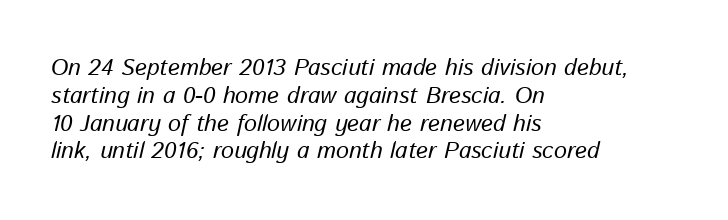
Q: Is the text bold? A: No.
Q: Is the text italic (slanted)? A: Yes, it leans right by about 13 degrees.
Q: Is the text underlined? A: No.
Q: How is the paragraph aligned? A: Left-aligned.
Q: Is the spacing between letters normal or unusually wide? A: Normal.
